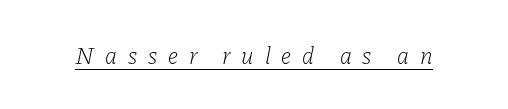
The image shows 24 px text type, italic (leaning right); set unusually wide letter spacing (+0.45 em), underlined.
